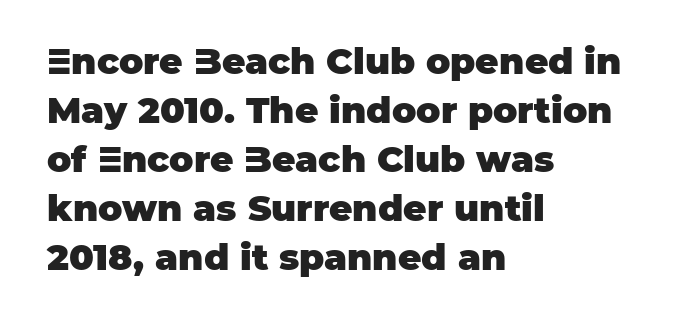
Q: Is the text bold? A: Yes.
Q: Is the text italic (slanted)? A: No, it is upright.
Q: Is the typeface a serif or a sans-serif typeface? A: Sans-serif.
Q: Is the text underlined? A: No.
Q: How is the paragraph aligned? A: Left-aligned.
Q: Is the spacing between letters normal or unusually wide? A: Normal.
Q: Is the spacing between lines tight, normal or loose? A: Normal.
Q: Width (condensed, normal, or wide)? A: Normal.
Q: Stroke contrast? A: Low.
Q: x-height? A: Large.
Q: Monospaced? A: No.
